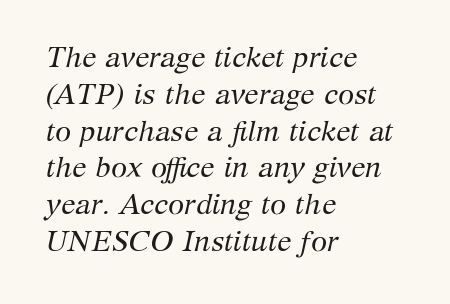
{"serif": "yes", "italic": "yes", "lean": "right", "slant_degrees": 12, "bold": "no", "weight": "regular", "width": "normal", "stroke_contrast": "medium", "x_height": "medium", "monospaced": "no", "underline": "no", "align": "left", "line_spacing": "normal", "line_spacing_ratio": 1.27, "letter_spacing": "normal", "letter_spacing_em": 0.0, "glyph_px": 29}
